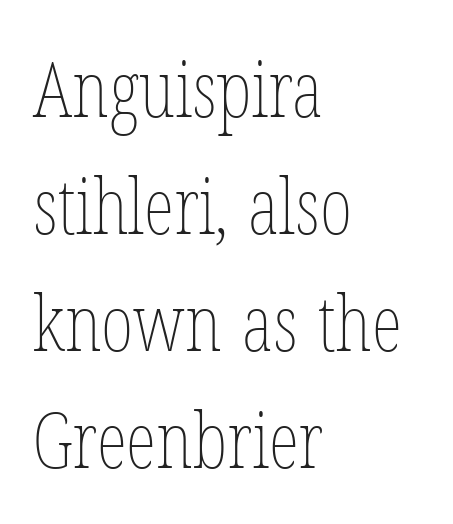
{"italic": "no", "bold": "no", "weight": "thin", "width": "condensed", "stroke_contrast": "low", "x_height": "medium", "monospaced": "no", "underline": "no", "align": "left", "line_spacing": "normal", "line_spacing_ratio": 1.5, "letter_spacing": "normal", "letter_spacing_em": 0.0, "glyph_px": 78}
